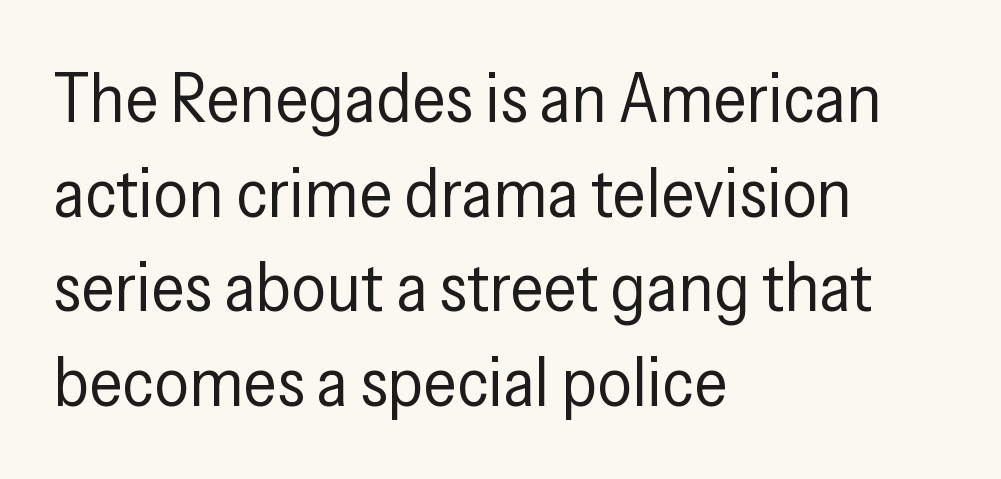
{"serif": "no", "italic": "no", "bold": "no", "weight": "regular", "width": "condensed", "stroke_contrast": "low", "x_height": "medium", "monospaced": "no", "underline": "no", "align": "left", "line_spacing": "normal", "line_spacing_ratio": 1.37, "letter_spacing": "normal", "letter_spacing_em": 0.0, "glyph_px": 69}
